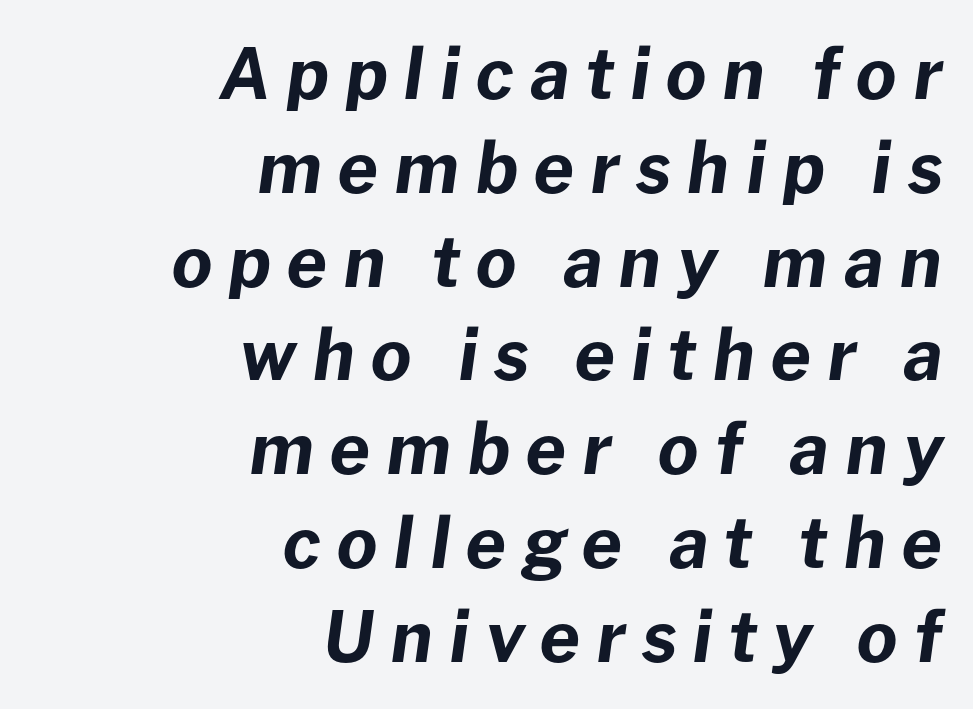
Q: Is the text bold? A: Yes.
Q: Is the text italic (slanted)? A: Yes, it leans right by about 8 degrees.
Q: Is the text underlined? A: No.
Q: How is the paragraph aligned? A: Right-aligned.
Q: Is the spacing between letters normal or unusually wide? A: Unusually wide.
Q: Is the spacing between lines tight, normal or loose? A: Normal.
Q: Width (condensed, normal, or wide)? A: Normal.
Q: Stroke contrast? A: Low.
Q: x-height? A: Medium.
Q: Monospaced? A: No.
